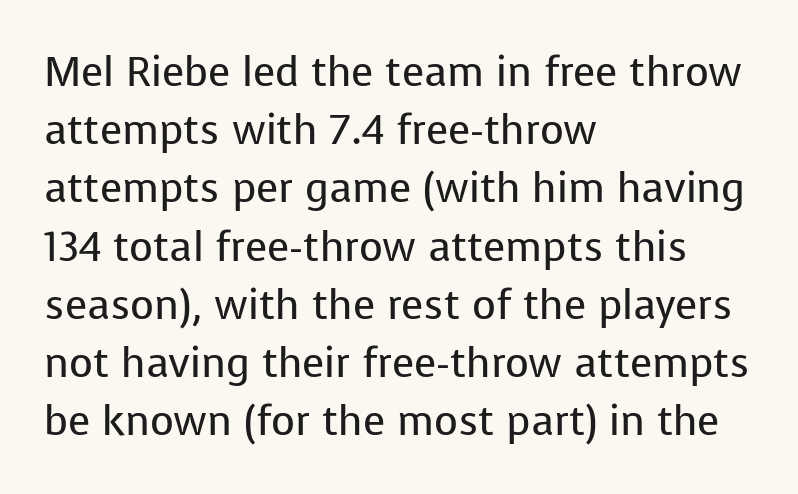
The image shows 41 px regular-weight sans-serif type, upright; set left-aligned, normal line spacing (1.42x), normal letter spacing, not underlined; low stroke contrast and a medium x-height.
